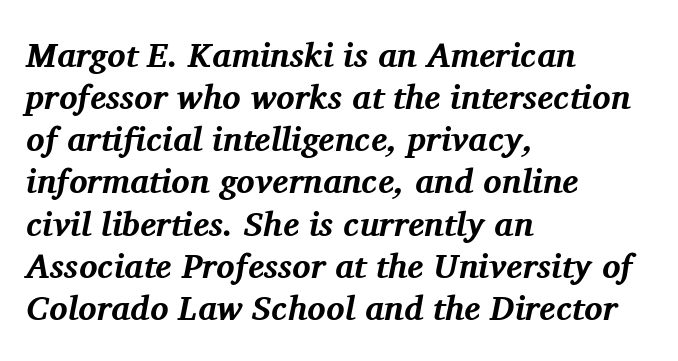
The specimen omits any rule beneath the text block's lines. The ragged edge is on the right, which tells us the setting is flush left. Regarding serifs, this sample has them. On the weight axis this lands at bold, roughly 700.
